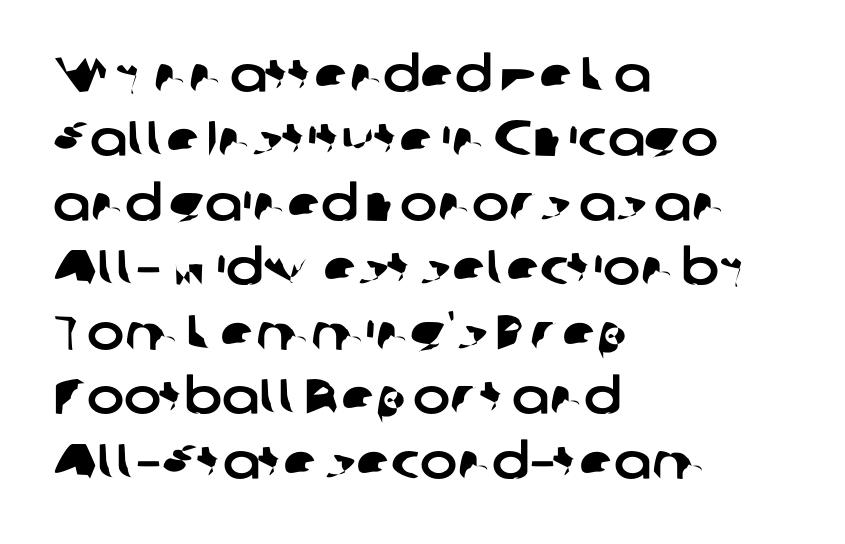
Horizontal alignment here is leftward, the default for most running prose. Honestly, there is no underline to notice here at all. These lines sit exactly where default settings would place them. Proportional: the letters do not fall into vertical columns.
